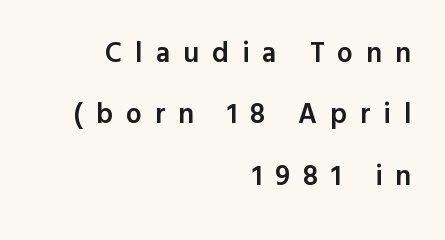
Q: Is the text bold? A: Semi-bold.
Q: Is the text italic (slanted)? A: No, it is upright.
Q: Is the typeface a serif or a sans-serif typeface? A: Sans-serif.
Q: Is the text underlined? A: No.
Q: How is the paragraph aligned? A: Right-aligned.
Q: Is the spacing between letters normal or unusually wide? A: Unusually wide.
Q: Is the spacing between lines tight, normal or loose? A: Loose.
Q: Width (condensed, normal, or wide)? A: Normal.
Q: x-height? A: Medium.
Q: Monospaced? A: No.
